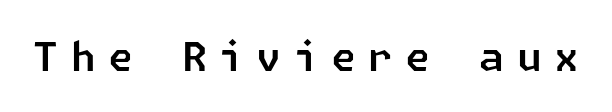
{"serif": "no", "width": "normal", "stroke_contrast": "low", "x_height": "medium", "underline": "no", "letter_spacing": "wide", "letter_spacing_em": 0.31, "glyph_px": 40}
